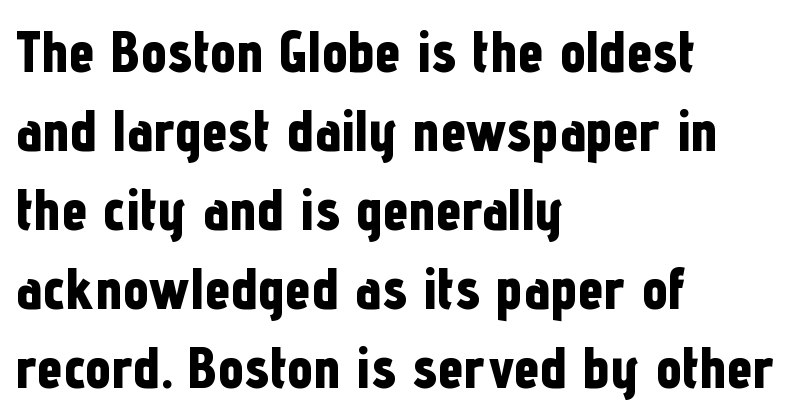
The letters sit at their default tracking, neither squeezed nor spread. These lines were composed using upright roman letters. Left-aligned paragraph, ragged on the right. Looks like regular typesetting: each glyph gets only the width it needs.
